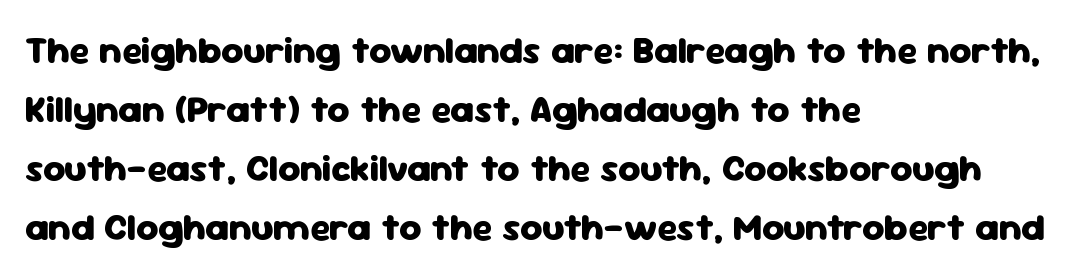
{"serif": "no", "italic": "no", "bold": "yes", "weight": "heavy", "width": "normal", "stroke_contrast": "low", "x_height": "medium", "monospaced": "no", "underline": "no", "align": "left", "line_spacing": "normal", "line_spacing_ratio": 1.55, "letter_spacing": "normal", "letter_spacing_em": 0.0, "glyph_px": 38}
